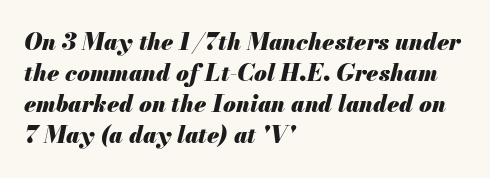
{"italic": "yes", "lean": "right", "slant_degrees": 13, "bold": "yes", "underline": "no", "align": "left", "line_spacing": "normal", "line_spacing_ratio": 1.35, "letter_spacing": "normal", "letter_spacing_em": 0.0, "glyph_px": 23}
